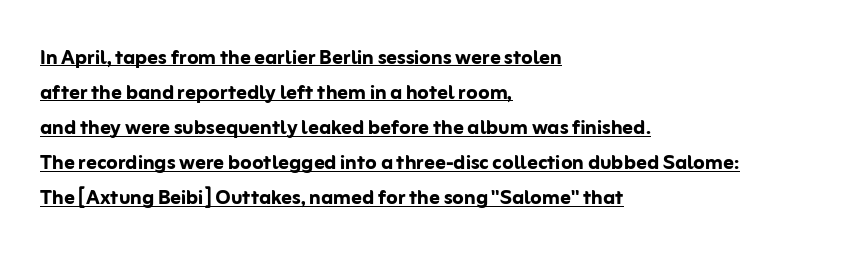
Students, observe: this is what conventionally led text looks like. This rendering leaves character spacing at its baseline value. Quick note: not italic, upright. If you drew a ruler down the left edge, every line would touch it.
